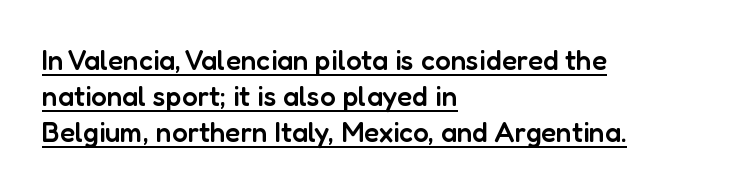
The image shows 28 px semibold sans-serif type, upright; set left-aligned, normal line spacing (1.28x), normal letter spacing, underlined; low stroke contrast and a medium x-height.
